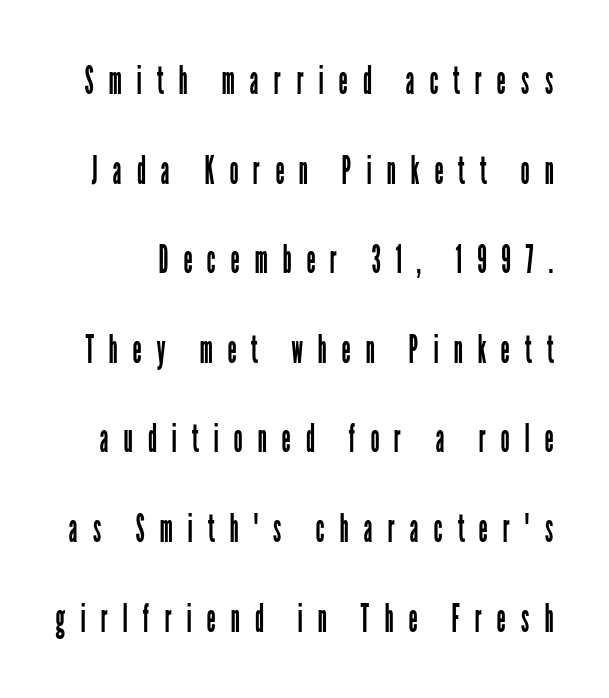
Q: Is the text bold? A: No.
Q: Is the text italic (slanted)? A: No, it is upright.
Q: Is the typeface a serif or a sans-serif typeface? A: Sans-serif.
Q: Is the text underlined? A: No.
Q: Is the spacing between letters normal or unusually wide? A: Unusually wide.
Q: Is the spacing between lines tight, normal or loose? A: Loose.
Q: Width (condensed, normal, or wide)? A: Condensed.
Q: Stroke contrast? A: Low.
Q: x-height? A: Medium.
Q: Monospaced? A: No.
